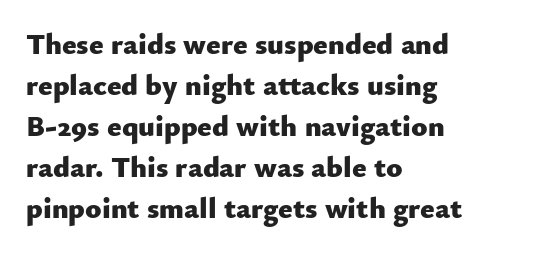
Tracking here is standard; glyphs follow each other at the usual distance. Looks like regular typesetting: each glyph gets only the width it needs. The lettering stays uniformly vertical, giving the passage a roman look. Casual observation: everything's shoved over to the left. Line spacing here is normal. Typographically, this falls in the sans-serif category.
